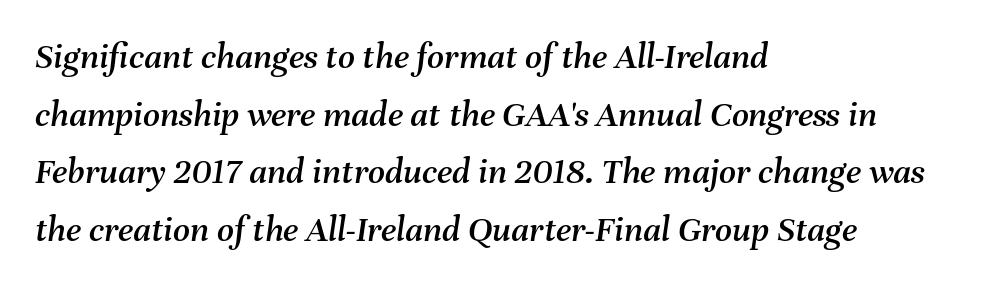
{"italic": "yes", "lean": "right", "slant_degrees": 8, "width": "normal", "stroke_contrast": "medium", "x_height": "medium", "monospaced": "no", "underline": "no", "align": "left", "line_spacing": "normal", "line_spacing_ratio": 1.56, "letter_spacing": "normal", "letter_spacing_em": 0.0, "glyph_px": 37}
